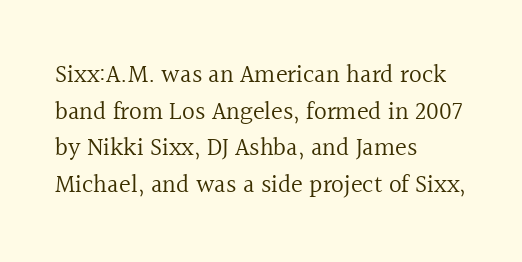
{"italic": "no", "bold": "no", "underline": "no", "align": "left", "line_spacing": "normal", "line_spacing_ratio": 1.47, "letter_spacing": "normal", "letter_spacing_em": 0.0, "glyph_px": 25}
